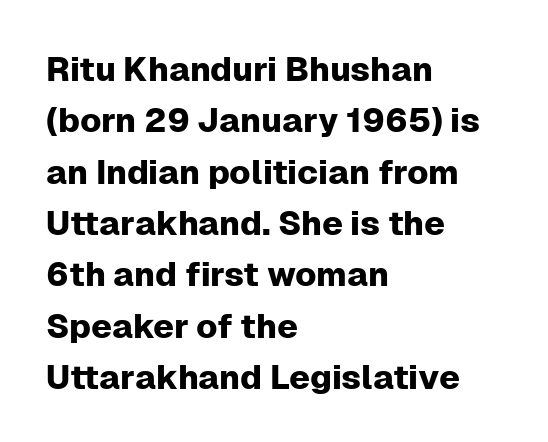
The image shows 34 px sans-serif type, upright; set left-aligned, normal line spacing (1.51x), normal letter spacing, not underlined; low stroke contrast and a medium x-height.
